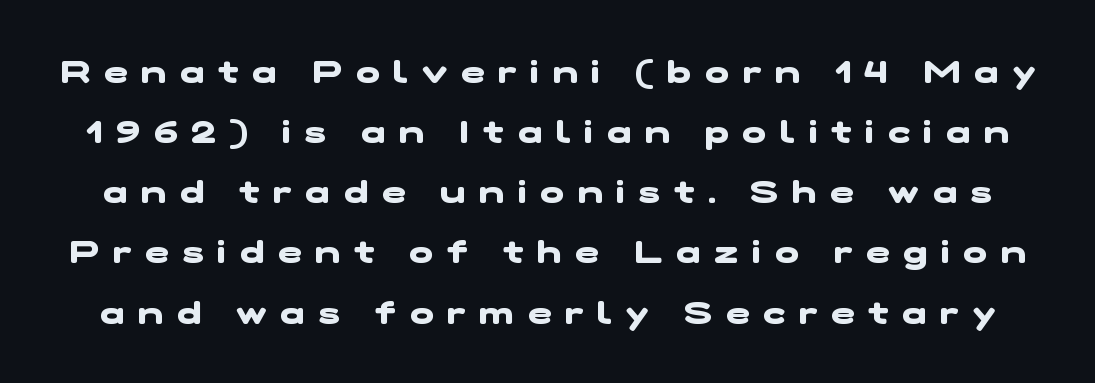
{"serif": "no", "bold": "yes", "weight": "heavy", "width": "wide", "stroke_contrast": "low", "x_height": "medium", "monospaced": "no", "underline": "no", "line_spacing_ratio": 1.88, "letter_spacing": "wide", "letter_spacing_em": 0.43, "glyph_px": 32}
